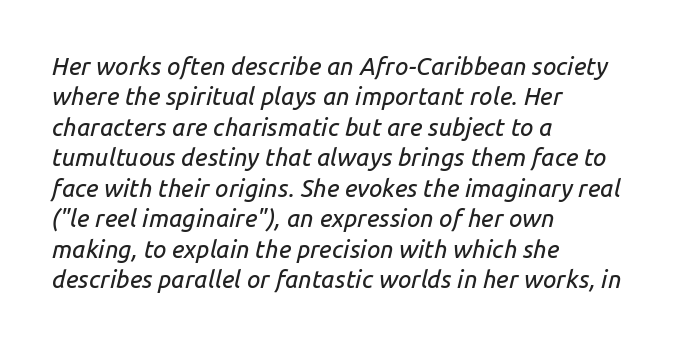
The typography opts for an oblique posture over an upright one. How are the letters spaced? Ordinarily, with no added tracking. Reading down the block, your eye returns to a fixed left position each line. The gap between lines stays unmarked. The designer left line spacing at the default.
